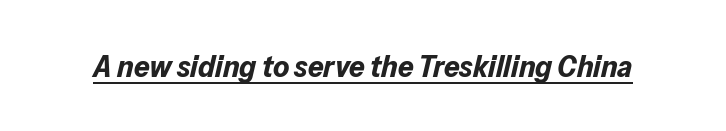
{"italic": "yes", "lean": "right", "slant_degrees": 13, "bold": "yes", "weight": "bold", "width": "normal", "stroke_contrast": "low", "x_height": "medium", "monospaced": "no", "underline": "yes", "letter_spacing": "normal", "letter_spacing_em": 0.0, "glyph_px": 31}
